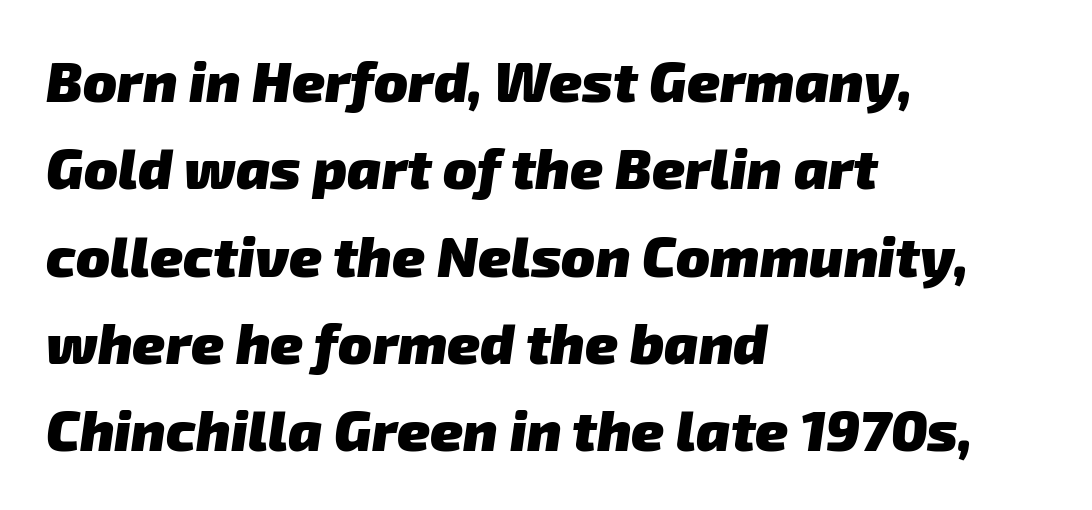
Standard letterfit; no display-style spreading of the glyphs. Proportional: the letters do not fall into vertical columns. What's the leading like? Ordinary, nothing unusual. I'd call this a sans setting — the letters go barefoot. Left-aligned paragraph, ragged on the right. The passage shown is emphatically bold.
